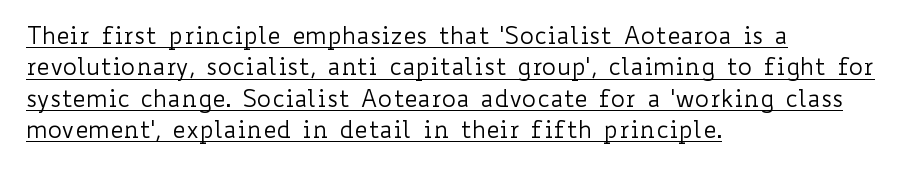
Q: Is the text bold? A: No.
Q: Is the text italic (slanted)? A: No, it is upright.
Q: Is the text underlined? A: Yes.
Q: How is the paragraph aligned? A: Left-aligned.
Q: Is the spacing between letters normal or unusually wide? A: Normal.
Q: Is the spacing between lines tight, normal or loose? A: Normal.
